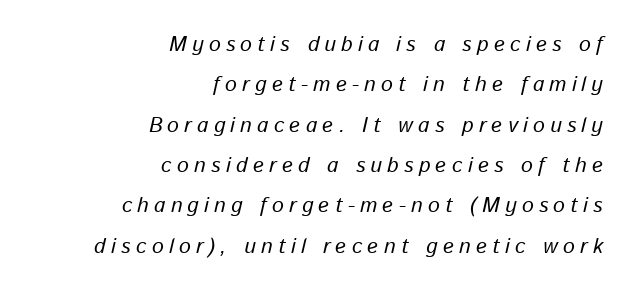
{"italic": "yes", "lean": "right", "slant_degrees": 13, "underline": "no", "align": "right", "line_spacing": "loose", "line_spacing_ratio": 1.92, "letter_spacing": "wide", "letter_spacing_em": 0.25, "glyph_px": 21}
